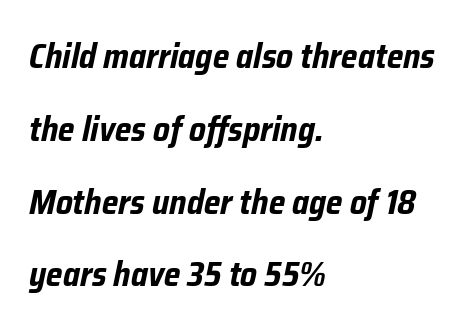
The paragraph shown leans on its left margin. These lines keep a tight, regular rhythm from letter to letter. Would a proofreader flag this as italicized? Yes. Emphasis by weight is at full strength: bold.
